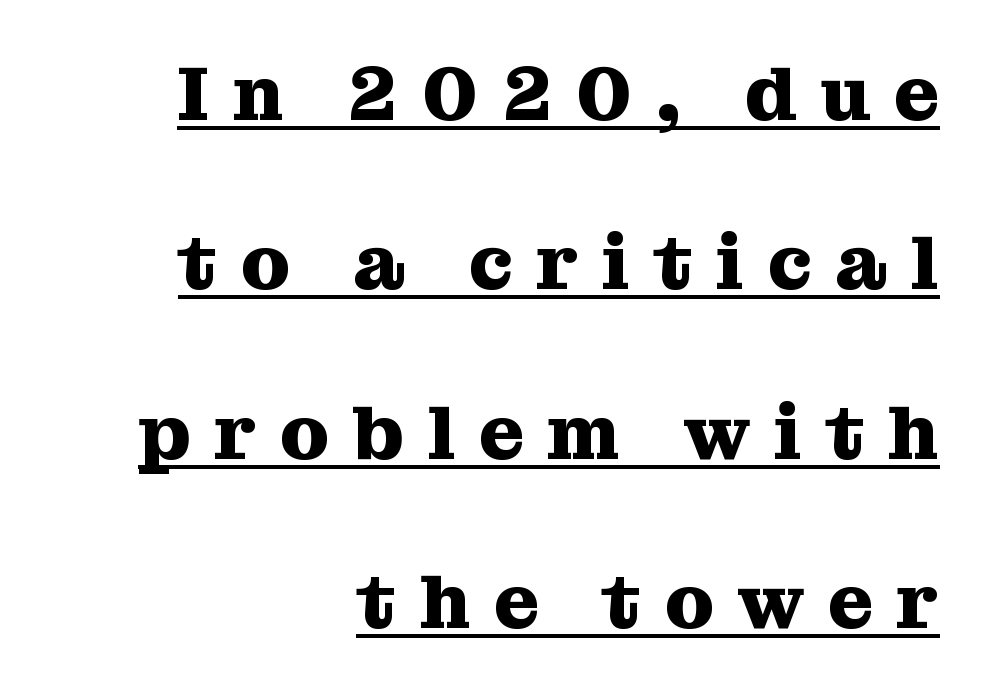
Q: Is the text bold? A: Yes.
Q: Is the text italic (slanted)? A: No, it is upright.
Q: Is the typeface a serif or a sans-serif typeface? A: Serif.
Q: Is the text underlined? A: Yes.
Q: How is the paragraph aligned? A: Right-aligned.
Q: Is the spacing between letters normal or unusually wide? A: Unusually wide.
Q: Is the spacing between lines tight, normal or loose? A: Loose.
Q: Width (condensed, normal, or wide)? A: Normal.
Q: Stroke contrast? A: Medium.
Q: x-height? A: Medium.
Q: Monospaced? A: No.
